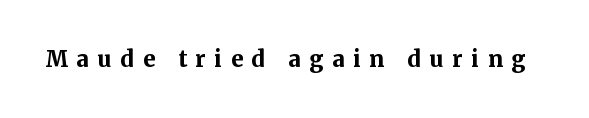
{"italic": "no", "bold": "yes", "underline": "no", "letter_spacing": "wide", "letter_spacing_em": 0.4, "glyph_px": 22}
